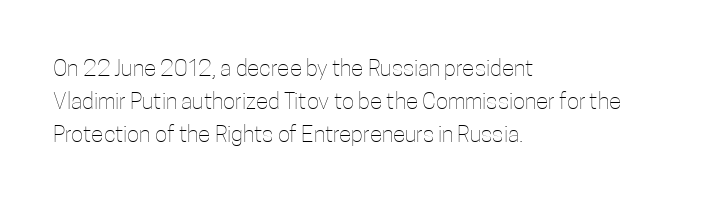
Honestly, the row spacing looks completely unremarkable. Caption: face not bold, strokes unweighted. Posture: vertical. This rendering features lettering with no underline. The setting favours the left margin, as ordinary paragraphs usually do.
